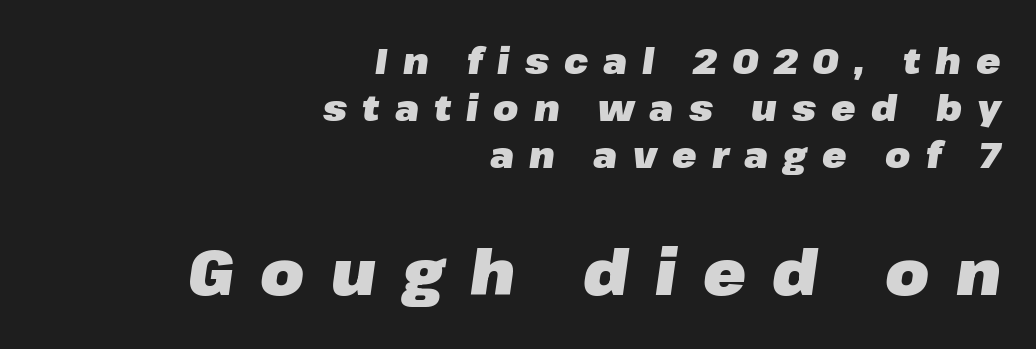
The glyphs look as if they've been sheared to an angle. Line spacing here is normal. Right-aligned paragraph, ragged on the left. Summary of weight: heavy, a full bold. Think of a printed novel: that variable character pitch is what you see here. Beneath every word, the page is bare.
